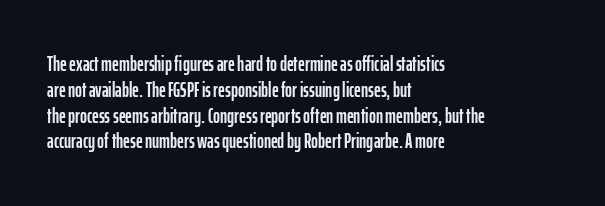
{"italic": "no", "underline": "no", "align": "left", "line_spacing_ratio": 1.23, "letter_spacing": "normal", "letter_spacing_em": 0.0, "glyph_px": 21}
